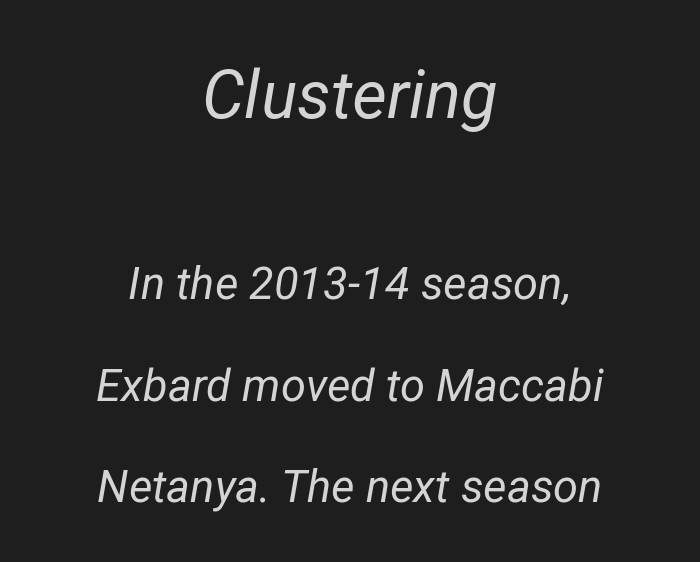
The image shows 67 px regular-weight type, italic (leaning right); set centered, loose line spacing (2.25x), normal letter spacing, not underlined; the first (top) block is 1.49x larger; low stroke contrast and a medium x-height.
